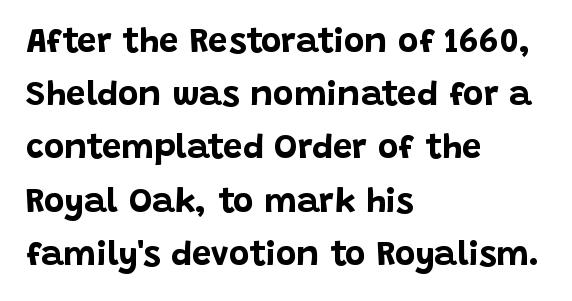
Q: Is the text bold? A: Yes.
Q: Is the text italic (slanted)? A: No, it is upright.
Q: Is the typeface a serif or a sans-serif typeface? A: Sans-serif.
Q: Is the text underlined? A: No.
Q: How is the paragraph aligned? A: Left-aligned.
Q: Is the spacing between letters normal or unusually wide? A: Normal.
Q: Is the spacing between lines tight, normal or loose? A: Normal.
Q: Width (condensed, normal, or wide)? A: Normal.
Q: Stroke contrast? A: Low.
Q: x-height? A: Large.
Q: Monospaced? A: No.
